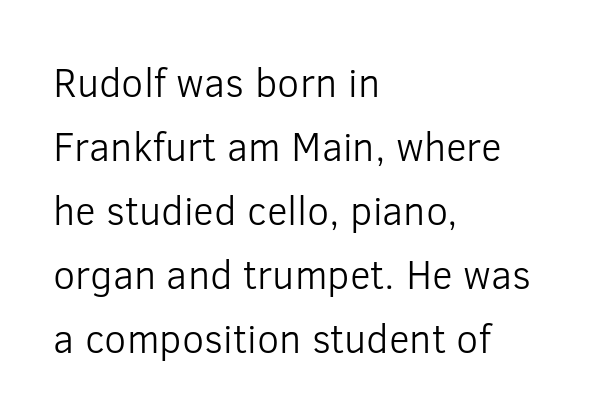
{"serif": "no", "italic": "no", "bold": "no", "weight": "light", "width": "normal", "stroke_contrast": "low", "x_height": "medium", "monospaced": "no", "underline": "no", "align": "left", "line_spacing": "normal", "line_spacing_ratio": 1.6, "letter_spacing": "normal", "letter_spacing_em": 0.0, "glyph_px": 40}
